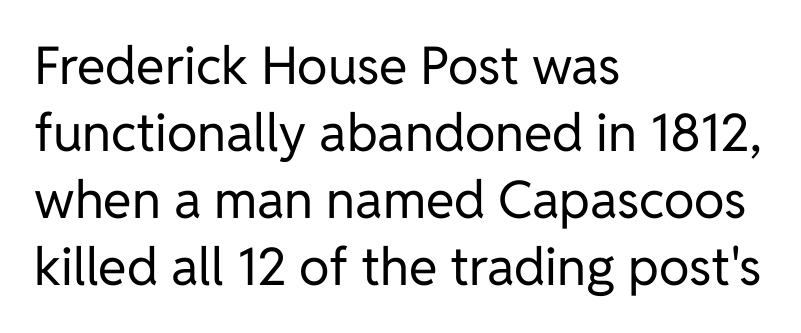
Q: Is the text bold? A: No.
Q: Is the text italic (slanted)? A: No, it is upright.
Q: Is the typeface a serif or a sans-serif typeface? A: Sans-serif.
Q: Is the text underlined? A: No.
Q: How is the paragraph aligned? A: Left-aligned.
Q: Is the spacing between letters normal or unusually wide? A: Normal.
Q: Is the spacing between lines tight, normal or loose? A: Normal.
Q: Width (condensed, normal, or wide)? A: Normal.
Q: Stroke contrast? A: Low.
Q: x-height? A: Medium.
Q: Monospaced? A: No.
